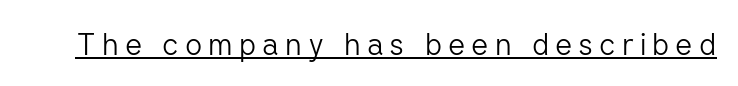
{"serif": "no", "italic": "no", "bold": "no", "weight": "light", "width": "normal", "stroke_contrast": "low", "x_height": "medium", "monospaced": "no", "underline": "yes", "letter_spacing": "wide", "letter_spacing_em": 0.2, "glyph_px": 30}
